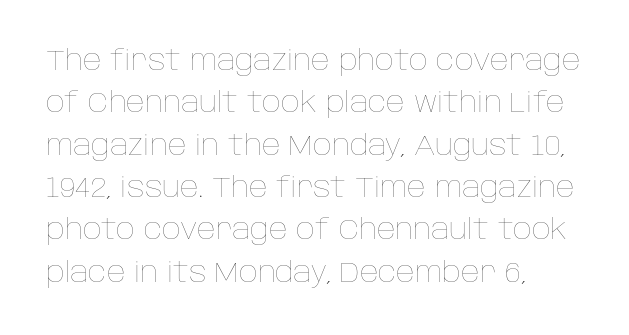
Q: Is the text bold? A: No.
Q: Is the text italic (slanted)? A: No, it is upright.
Q: Is the text underlined? A: No.
Q: How is the paragraph aligned? A: Left-aligned.
Q: Is the spacing between letters normal or unusually wide? A: Normal.
Q: Is the spacing between lines tight, normal or loose? A: Normal.
Q: Width (condensed, normal, or wide)? A: Normal.
Q: Stroke contrast? A: Low.
Q: x-height? A: Large.
Q: Monospaced? A: No.
